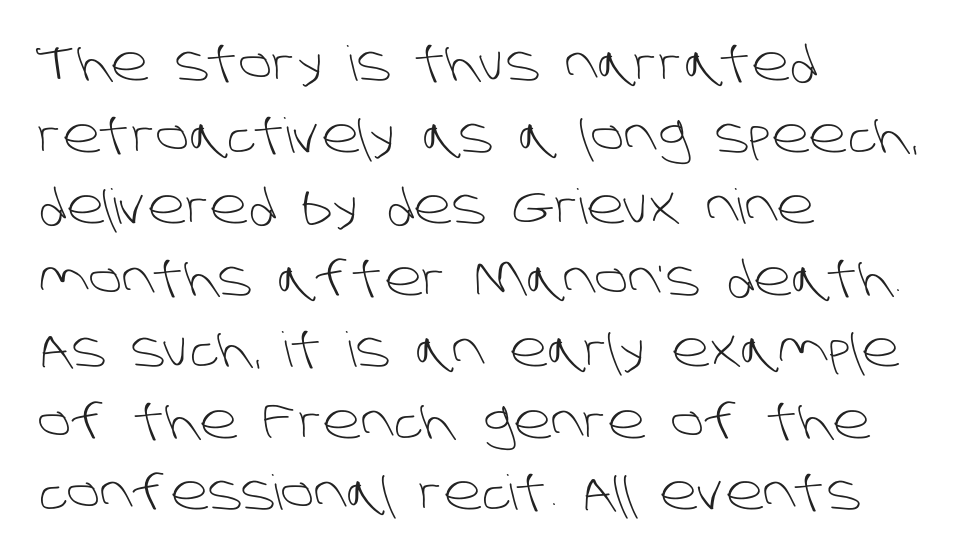
Q: Is the text bold? A: No.
Q: Is the typeface a serif or a sans-serif typeface? A: Sans-serif.
Q: Is the text underlined? A: No.
Q: How is the paragraph aligned? A: Left-aligned.
Q: Is the spacing between letters normal or unusually wide? A: Normal.
Q: Is the spacing between lines tight, normal or loose? A: Normal.
Q: Width (condensed, normal, or wide)? A: Normal.
Q: Stroke contrast? A: Low.
Q: x-height? A: Large.
Q: Monospaced? A: No.
